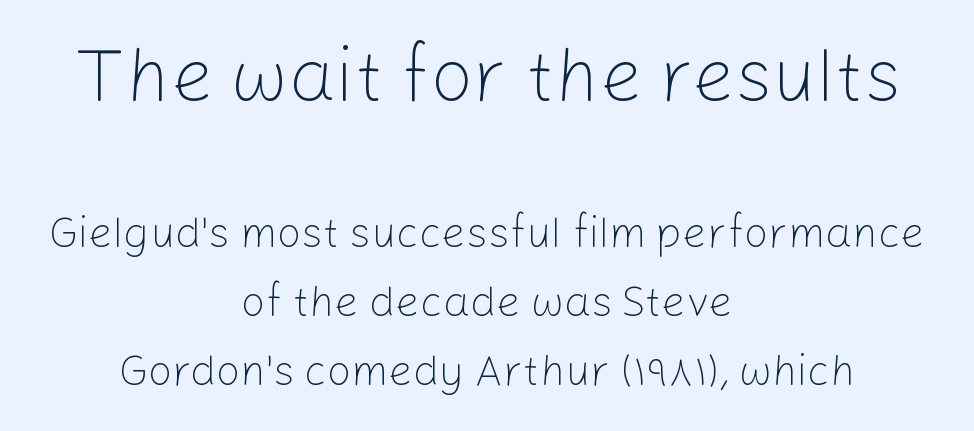
The image shows 75 px light sans-serif type, upright; set centered, normal line spacing (1.61x), normal letter spacing, not underlined; the first (top) block is 1.74x larger; low stroke contrast and a medium x-height.
